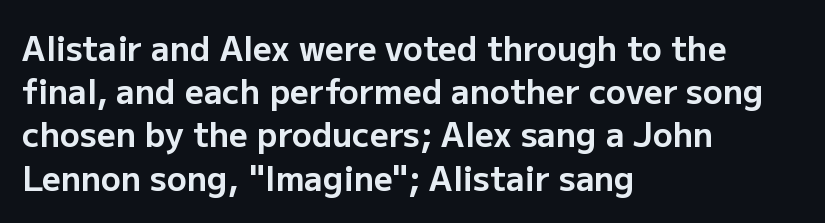
Q: Is the text bold? A: Yes.
Q: Is the text italic (slanted)? A: No, it is upright.
Q: Is the typeface a serif or a sans-serif typeface? A: Sans-serif.
Q: Is the text underlined? A: No.
Q: How is the paragraph aligned? A: Left-aligned.
Q: Is the spacing between letters normal or unusually wide? A: Normal.
Q: Is the spacing between lines tight, normal or loose? A: Normal.
Q: Width (condensed, normal, or wide)? A: Normal.
Q: Stroke contrast? A: Low.
Q: x-height? A: Medium.
Q: Monospaced? A: No.
